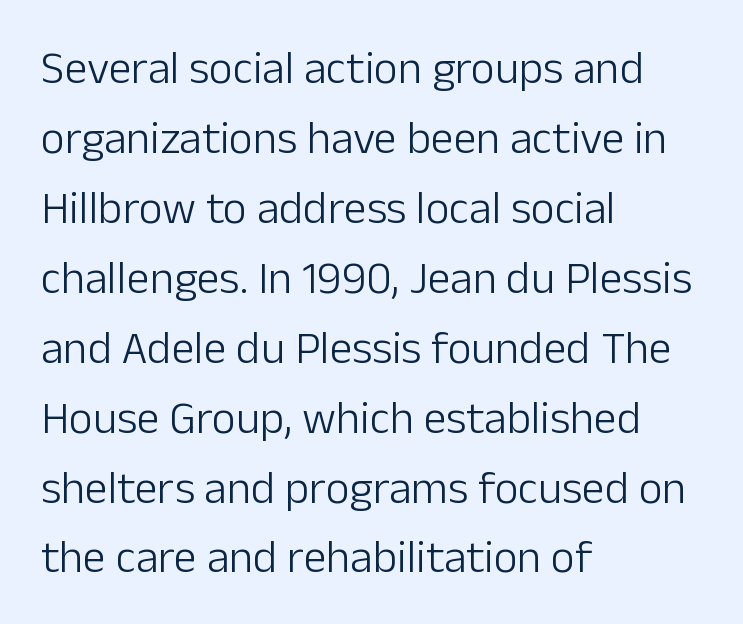
{"serif": "no", "italic": "no", "bold": "no", "weight": "light", "width": "normal", "stroke_contrast": "low", "x_height": "medium", "monospaced": "no", "underline": "no", "align": "left", "line_spacing": "normal", "line_spacing_ratio": 1.52, "letter_spacing": "normal", "letter_spacing_em": 0.0, "glyph_px": 46}
